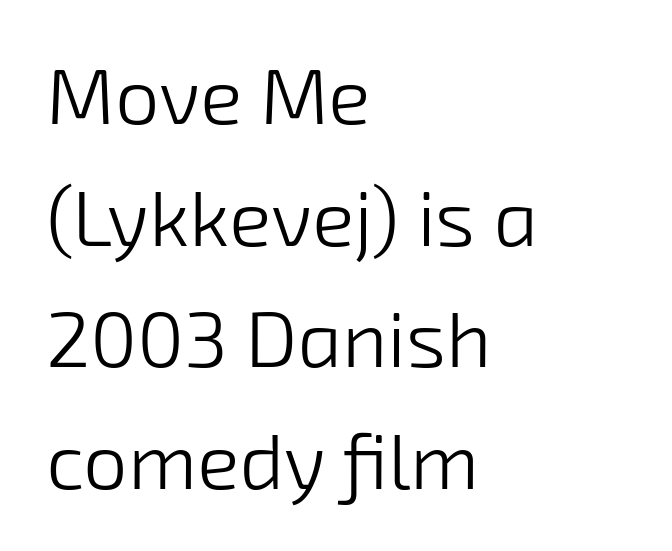
Q: Is the text bold? A: No.
Q: Is the typeface a serif or a sans-serif typeface? A: Sans-serif.
Q: Is the text underlined? A: No.
Q: How is the paragraph aligned? A: Left-aligned.
Q: Is the spacing between letters normal or unusually wide? A: Normal.
Q: Is the spacing between lines tight, normal or loose? A: Normal.
Q: Width (condensed, normal, or wide)? A: Normal.
Q: Stroke contrast? A: Low.
Q: x-height? A: Medium.
Q: Monospaced? A: No.
